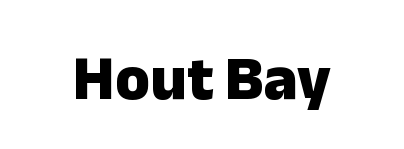
Q: Is the text bold? A: Yes.
Q: Is the text italic (slanted)? A: No, it is upright.
Q: Is the typeface a serif or a sans-serif typeface? A: Sans-serif.
Q: Is the text underlined? A: No.
Q: Is the spacing between letters normal or unusually wide? A: Normal.
Q: Width (condensed, normal, or wide)? A: Normal.
Q: Stroke contrast? A: Low.
Q: x-height? A: Medium.
Q: Monospaced? A: No.
